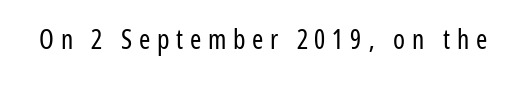
{"italic": "no", "bold": "no", "underline": "no", "letter_spacing": "wide", "letter_spacing_em": 0.25, "glyph_px": 27}
